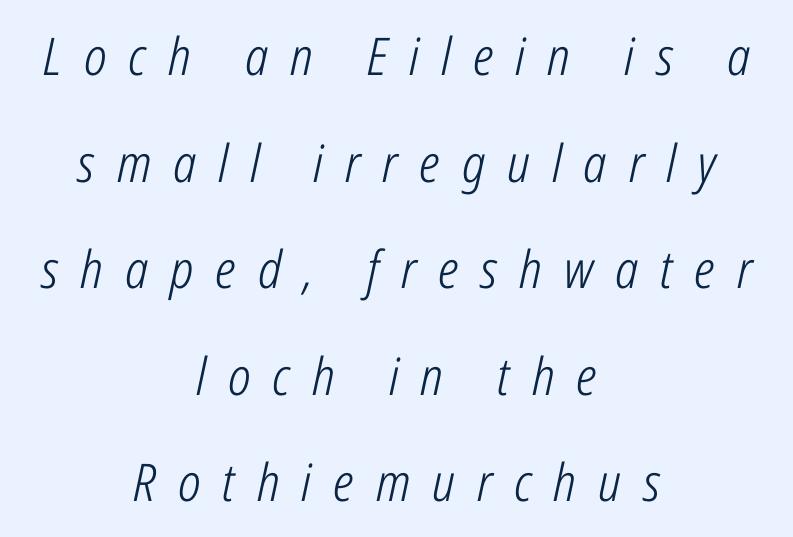
{"italic": "yes", "lean": "right", "slant_degrees": 12, "bold": "no", "weight": "light", "width": "condensed", "stroke_contrast": "low", "x_height": "medium", "monospaced": "no", "underline": "no", "align": "center", "line_spacing": "loose", "line_spacing_ratio": 2.05, "letter_spacing": "wide", "letter_spacing_em": 0.42, "glyph_px": 52}
